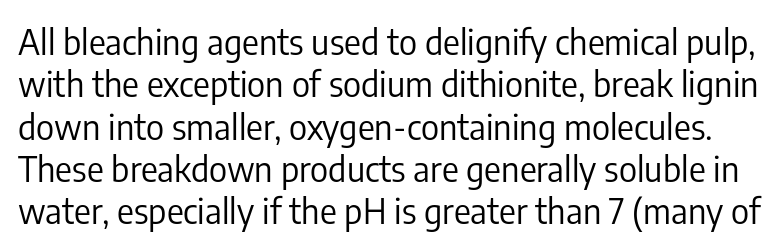
{"serif": "no", "italic": "no", "bold": "no", "weight": "regular", "width": "condensed", "stroke_contrast": "low", "x_height": "medium", "monospaced": "no", "underline": "no", "line_spacing_ratio": 1.21, "letter_spacing": "normal", "letter_spacing_em": 0.0, "glyph_px": 35}
